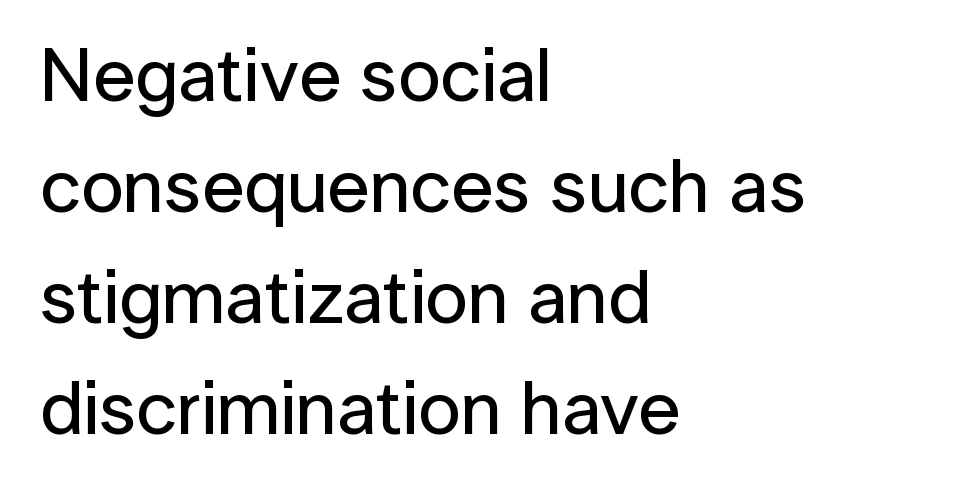
The image shows 76 px sans-serif type, upright; set left-aligned, normal line spacing (1.46x), normal letter spacing, not underlined; low stroke contrast and a medium x-height.
